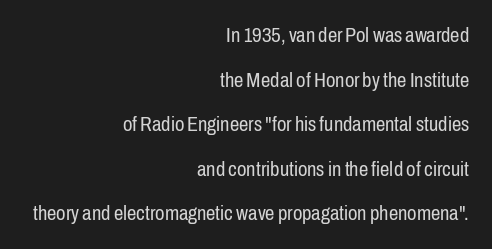
The image shows 21 px text type, upright; set right-aligned, loose line spacing (2.12x), normal letter spacing, not underlined.
